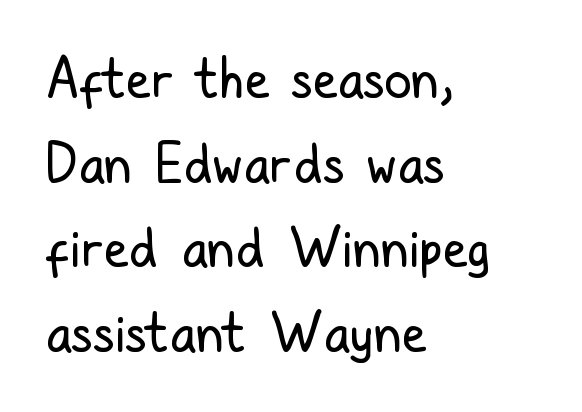
Words appear dense and cohesive because spacing is normal. You could not count columns in this text — the font is proportionally spaced. The cut favours lightness, reaching ordinary text weight at its darkest. The face used here is a sans, in the tradition of grotesques and geometrics. Does the copy run flush right? No — it runs flush left.
